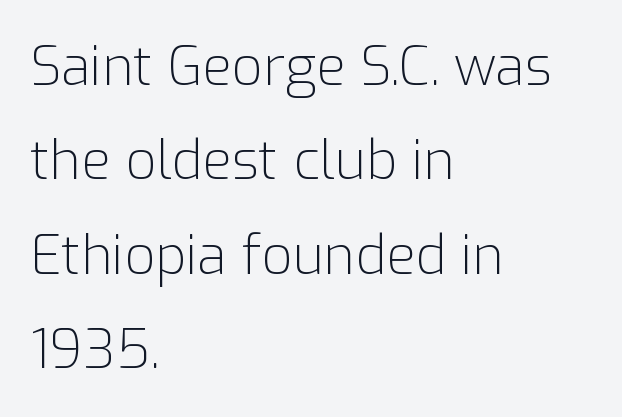
The image shows 54 px light sans-serif type, upright; set left-aligned, line spacing 1.75x, normal letter spacing, not underlined; low stroke contrast and a medium x-height.
